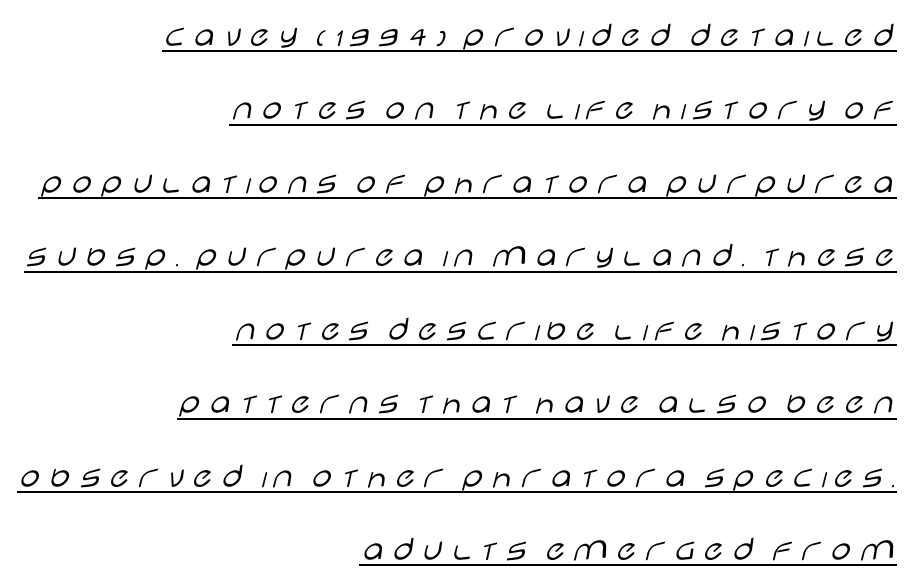
{"serif": "no", "bold": "no", "weight": "light", "width": "wide", "stroke_contrast": "low", "x_height": "large", "monospaced": "no", "underline": "yes", "align": "right", "line_spacing": "loose", "line_spacing_ratio": 2.04, "glyph_px": 36}
